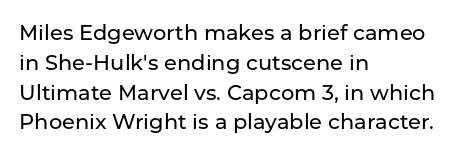
Which margin do the lines hug? The left one — the right edge is uneven. The letters stand upright; this is a roman face. Any mark beneath the type? The region is blank. The space between consecutive lines is moderate. No extra tracking has been applied to these lines.
